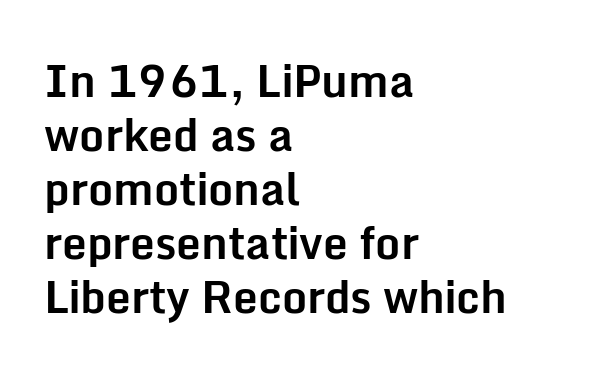
{"serif": "no", "italic": "no", "bold": "yes", "weight": "bold", "width": "normal", "stroke_contrast": "low", "x_height": "medium", "monospaced": "no", "underline": "no", "align": "left", "line_spacing_ratio": 1.23, "letter_spacing": "normal", "letter_spacing_em": 0.0, "glyph_px": 44}
